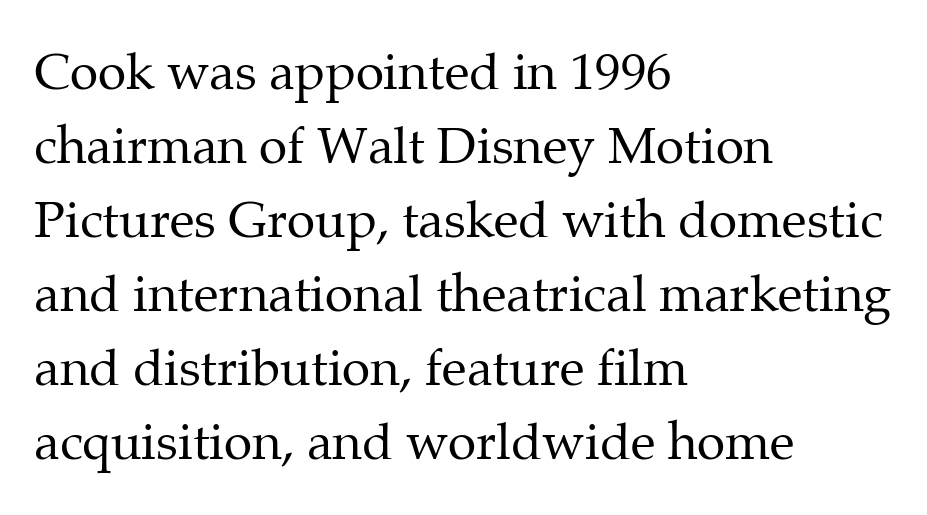
The image shows 51 px regular-weight serif type, upright; set left-aligned, normal line spacing (1.45x), normal letter spacing, not underlined; medium stroke contrast and a medium x-height.
